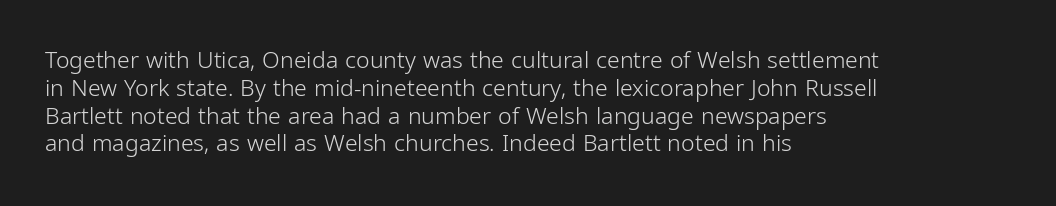
{"italic": "no", "bold": "no", "underline": "no", "align": "left", "line_spacing_ratio": 1.21, "letter_spacing": "normal", "letter_spacing_em": 0.0, "glyph_px": 23}
